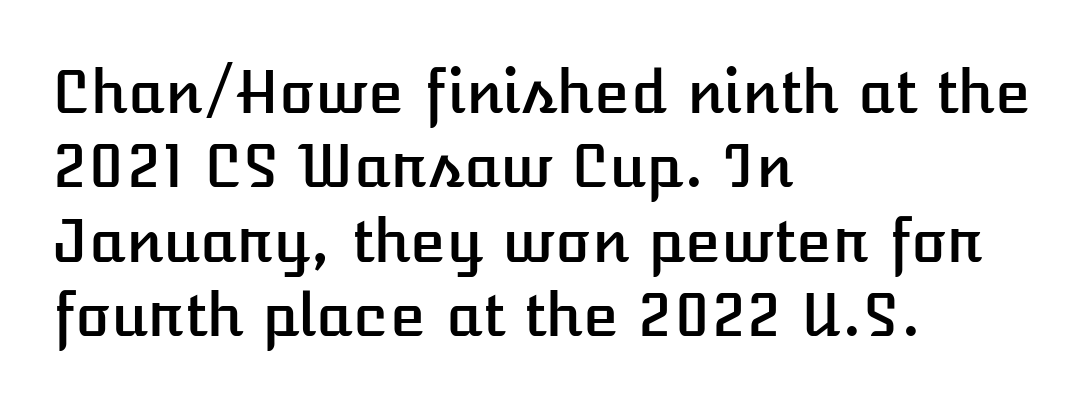
Q: Is the text italic (slanted)? A: No, it is upright.
Q: Is the text underlined? A: No.
Q: How is the paragraph aligned? A: Left-aligned.
Q: Is the spacing between letters normal or unusually wide? A: Normal.
Q: Is the spacing between lines tight, normal or loose? A: Normal.
Q: Width (condensed, normal, or wide)? A: Normal.
Q: Stroke contrast? A: Low.
Q: x-height? A: Medium.
Q: Monospaced? A: No.
